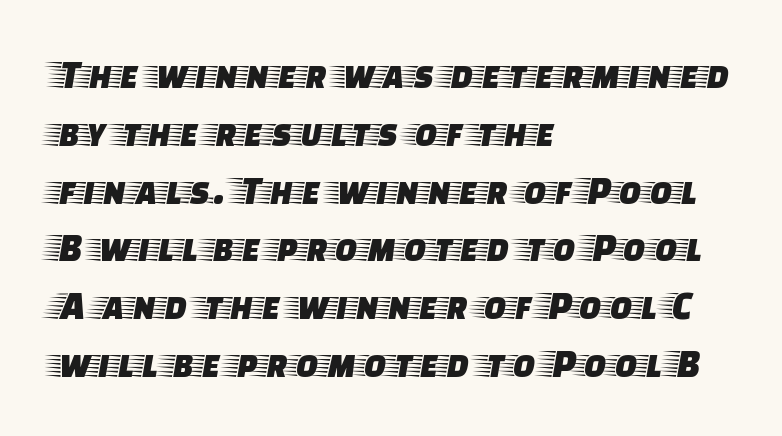
The image shows 41 px wide serif type; set left-aligned, normal line spacing (1.41x), normal letter spacing, not underlined; low stroke contrast and a large x-height.
